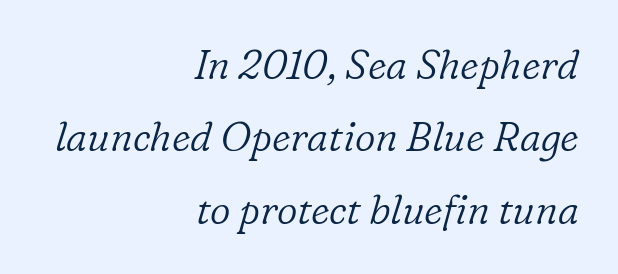
Stem width sits at or under what a default text font uses. The rendering uses natural spacing where letterforms have individual widths. Right-aligned paragraph, ragged on the left. Serif or sans? Serif — the stroke terminals have little feet. Italic? Definitely — the glyphs are oblique. The strip under each line holds only bare page.
